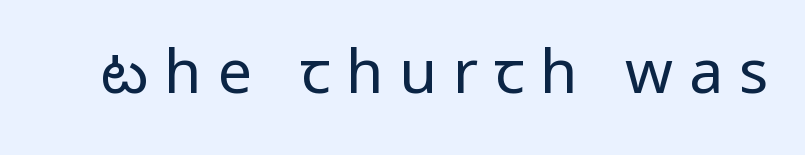
Q: Is the text bold? A: No.
Q: Is the text italic (slanted)? A: No, it is upright.
Q: Is the typeface a serif or a sans-serif typeface? A: Sans-serif.
Q: Is the text underlined? A: No.
Q: Is the spacing between letters normal or unusually wide? A: Unusually wide.
Q: Width (condensed, normal, or wide)? A: Normal.
Q: Stroke contrast? A: Low.
Q: x-height? A: Medium.
Q: Monospaced? A: No.
